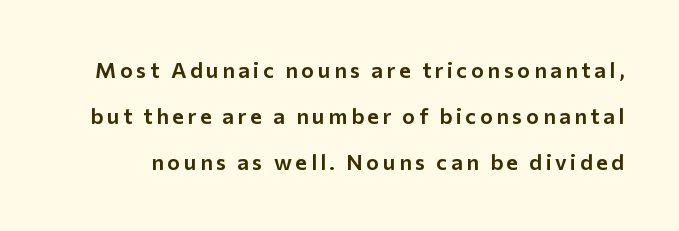
Q: Is the text italic (slanted)? A: No, it is upright.
Q: Is the text underlined? A: No.
Q: Is the spacing between lines tight, normal or loose? A: Loose.
